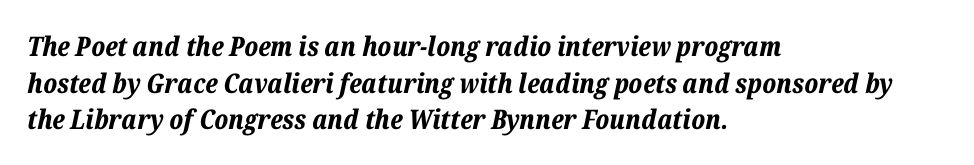
Q: Is the text bold? A: Yes.
Q: Is the text italic (slanted)? A: Yes, it leans right by about 12 degrees.
Q: Is the text underlined? A: No.
Q: How is the paragraph aligned? A: Left-aligned.
Q: Is the spacing between letters normal or unusually wide? A: Normal.
Q: Is the spacing between lines tight, normal or loose? A: Normal.
